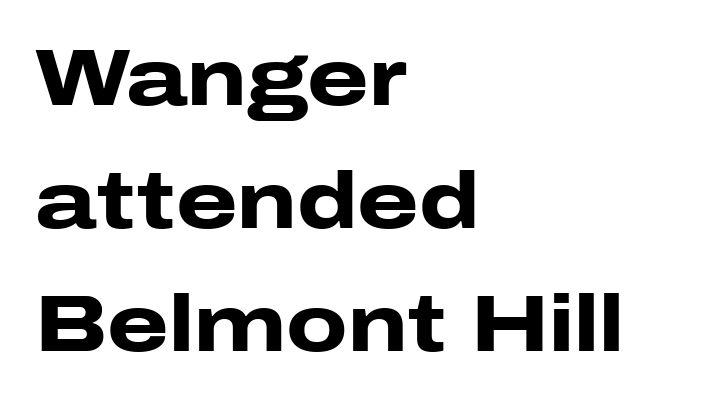
Q: Is the text bold? A: Yes.
Q: Is the text italic (slanted)? A: No, it is upright.
Q: Is the typeface a serif or a sans-serif typeface? A: Sans-serif.
Q: Is the text underlined? A: No.
Q: How is the paragraph aligned? A: Left-aligned.
Q: Is the spacing between letters normal or unusually wide? A: Normal.
Q: Is the spacing between lines tight, normal or loose? A: Normal.
Q: Width (condensed, normal, or wide)? A: Wide.
Q: Stroke contrast? A: Low.
Q: x-height? A: Medium.
Q: Monospaced? A: No.
